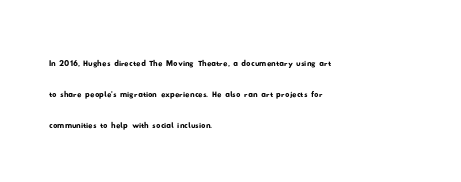
The lines in this sample share a left origin and differ only in where they stop. Underline: absent. If you measured baseline to baseline, you'd find a middling distance. Caption: standard tracking, unaltered.
